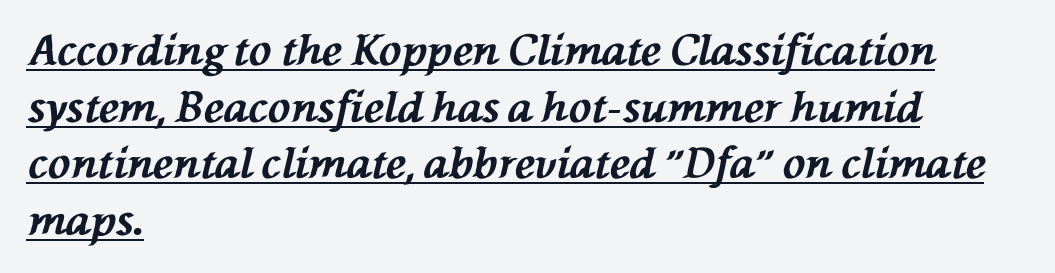
Spacing verdict: proportional, widths tailored to each character. The lines sit at an ordinary, default distance from one another. These characters rest on top of a visible drawn line. Emphasis-style slanted type is in use.
